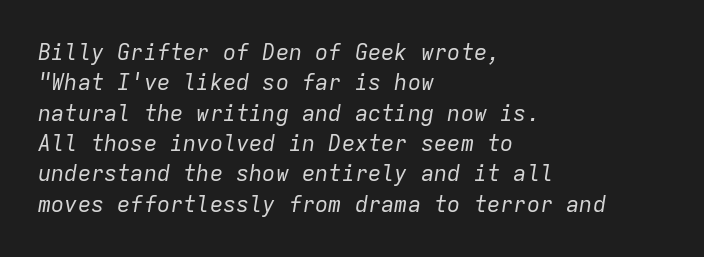
The line-height multiplier appears to be the usual default. An italicized treatment has been applied to the whole sample. Words appear dense and cohesive because spacing is normal. The ragged edge is on the right, which tells us the setting is flush left. Weight: in the light-to-regular range. Clear beneath every line of the passage.
